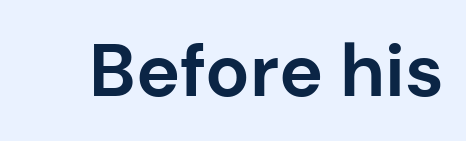
Each letter keeps its own natural width here, so spacing adapts to shape. The font's upright variant was chosen for this text. Grotesque or geometric, the face here clearly has no serifs. The font is running at its bold setting. Honestly, the letter spacing is just normal — you wouldn't notice it.
